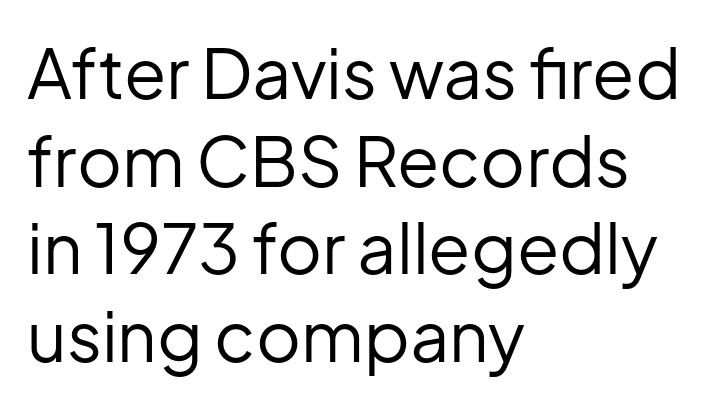
{"serif": "no", "italic": "no", "bold": "no", "weight": "regular", "width": "normal", "stroke_contrast": "low", "x_height": "medium", "monospaced": "no", "underline": "no", "align": "left", "line_spacing": "normal", "line_spacing_ratio": 1.27, "letter_spacing": "normal", "letter_spacing_em": 0.0, "glyph_px": 69}
